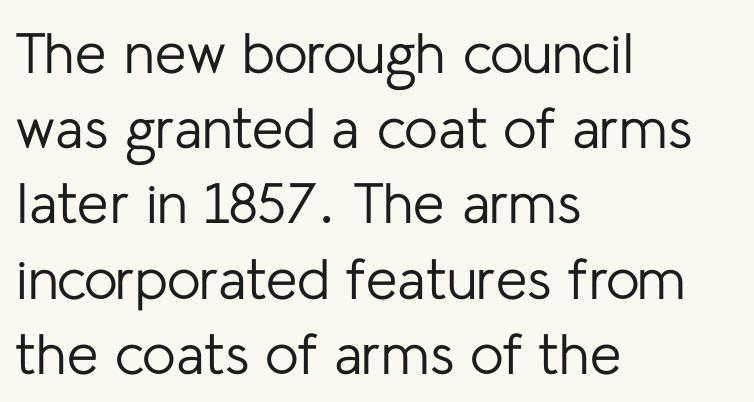
The lettering stays uniformly vertical, giving the passage a roman look. Is the block centered? No — it sits flush against the left margin. These lines are composed in type without serifs. This sample uses plain, unmodified letter spacing. Each row of text sits above clean, open space. The strokes are not fattened; the text isn't bold.
